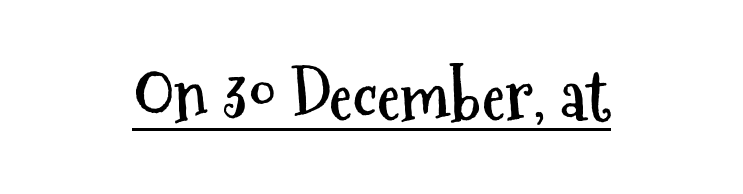
The typesetter chose a symmetrical, centered arrangement here. Letterform terminals end flat and unadorned throughout the passage. The specimen reads as upright at a glance. The characters look thick and weighty, a clear bold. Spacing verdict: proportional, widths tailored to each character. Spacing between characters is what you'd get straight out of the box.
